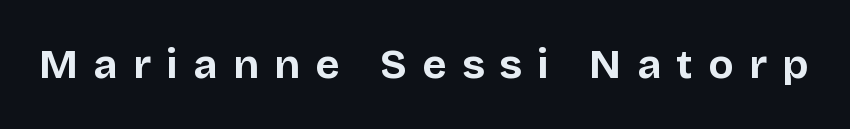
{"serif": "no", "italic": "no", "bold": "yes", "weight": "bold", "width": "normal", "stroke_contrast": "low", "x_height": "large", "monospaced": "no", "underline": "no", "letter_spacing": "wide", "letter_spacing_em": 0.38, "glyph_px": 41}
